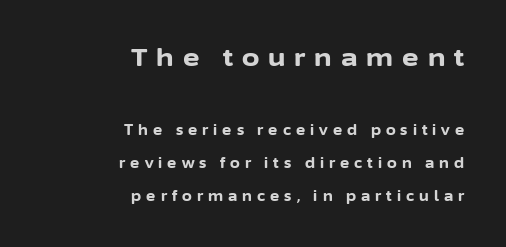
Q: Is the text bold? A: Yes.
Q: Is the text italic (slanted)? A: No, it is upright.
Q: Is the text underlined? A: No.
Q: How is the paragraph aligned? A: Right-aligned.
Q: Is the spacing between letters normal or unusually wide? A: Unusually wide.
Q: Is the spacing between lines tight, normal or loose? A: Loose.
Q: Which block of text is set in a larger size, the first (top) or the second (bottom)? A: The first (top) one.
